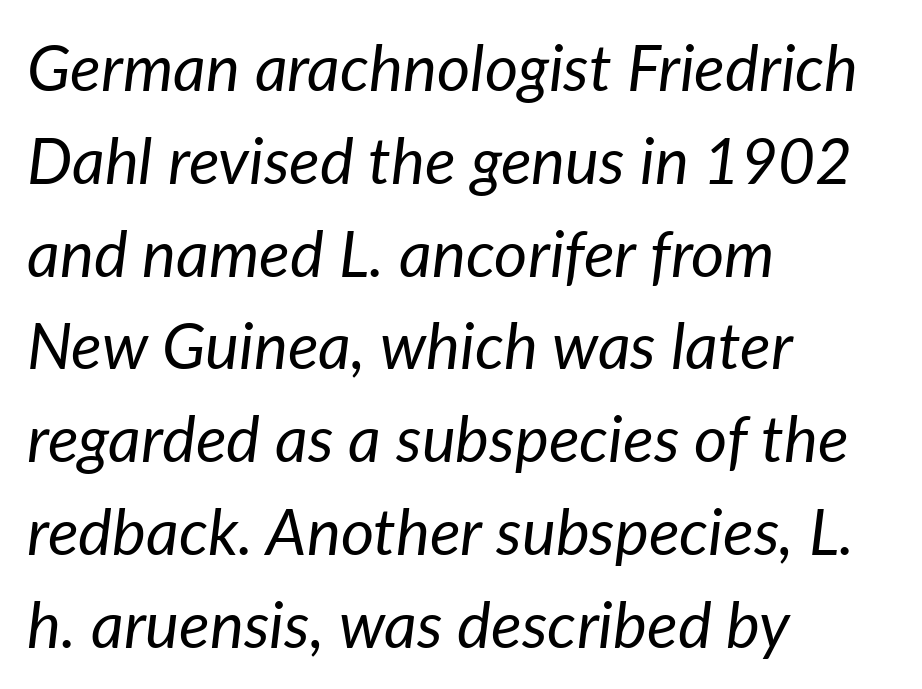
Bare-footed words on every line. Nobody touched the tracking dial on this one. Vertical stems look standard width or narrower in stroke. Emphasis-style slanted type is in use. What's the leading like? Ordinary, nothing unusual.
